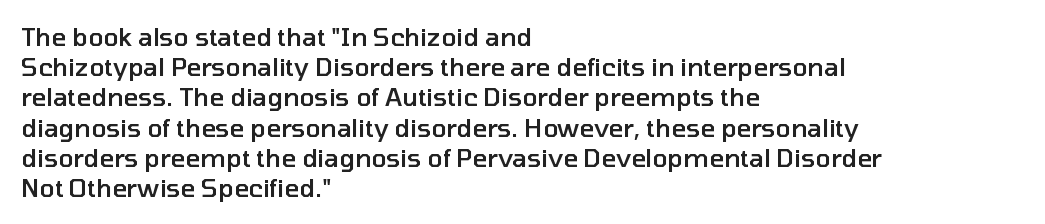
Q: Is the text bold? A: Semi-bold.
Q: Is the text italic (slanted)? A: No, it is upright.
Q: Is the text underlined? A: No.
Q: How is the paragraph aligned? A: Left-aligned.
Q: Is the spacing between letters normal or unusually wide? A: Normal.
